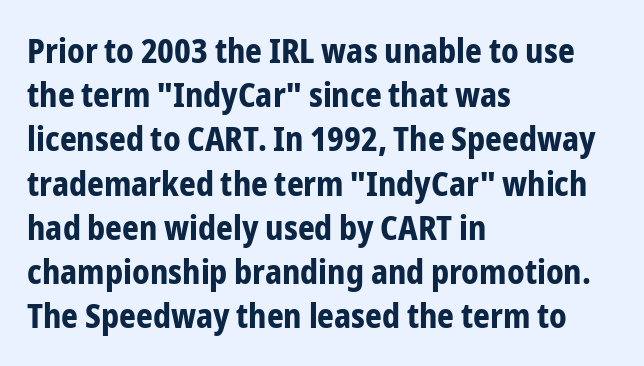
Q: Is the text bold? A: Yes.
Q: Is the text italic (slanted)? A: No, it is upright.
Q: Is the typeface a serif or a sans-serif typeface? A: Sans-serif.
Q: Is the text underlined? A: No.
Q: How is the paragraph aligned? A: Left-aligned.
Q: Is the spacing between letters normal or unusually wide? A: Normal.
Q: Is the spacing between lines tight, normal or loose? A: Normal.
Q: Width (condensed, normal, or wide)? A: Condensed.
Q: Stroke contrast? A: Low.
Q: x-height? A: Medium.
Q: Monospaced? A: No.
